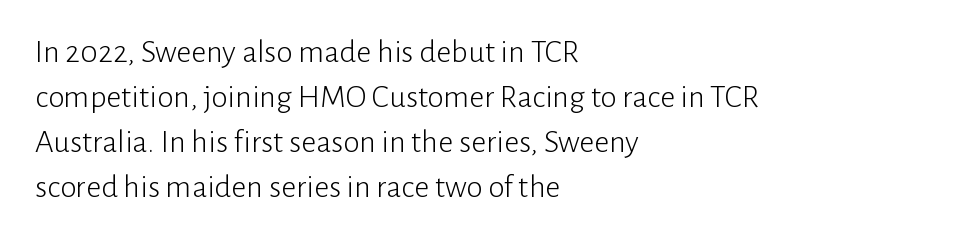
{"serif": "no", "italic": "no", "bold": "no", "weight": "light", "width": "normal", "stroke_contrast": "low", "x_height": "medium", "monospaced": "no", "underline": "no", "align": "left", "line_spacing": "normal", "line_spacing_ratio": 1.36, "letter_spacing": "normal", "letter_spacing_em": 0.0, "glyph_px": 33}
